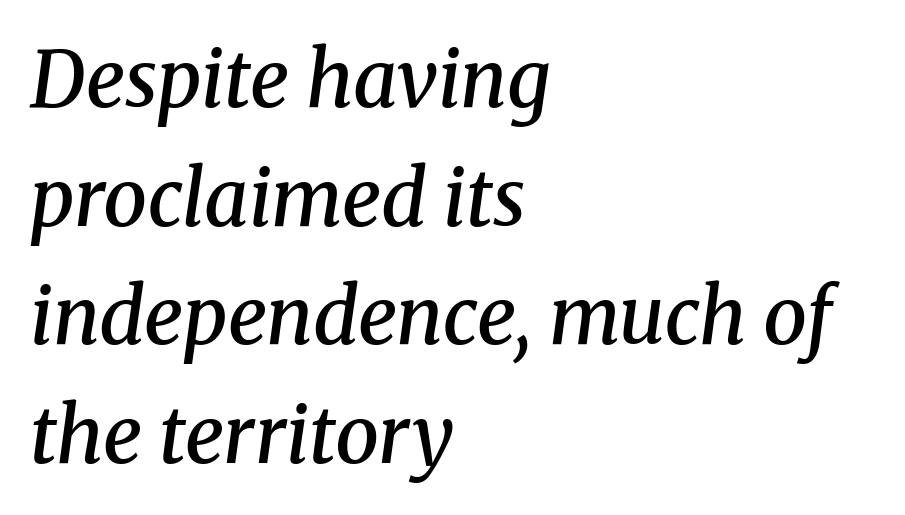
Q: Is the text bold? A: Semi-bold.
Q: Is the text italic (slanted)? A: Yes, it leans right by about 8 degrees.
Q: Is the typeface a serif or a sans-serif typeface? A: Serif.
Q: Is the text underlined? A: No.
Q: How is the paragraph aligned? A: Left-aligned.
Q: Is the spacing between letters normal or unusually wide? A: Normal.
Q: Is the spacing between lines tight, normal or loose? A: Normal.
Q: Width (condensed, normal, or wide)? A: Normal.
Q: Stroke contrast? A: Medium.
Q: x-height? A: Medium.
Q: Monospaced? A: No.
